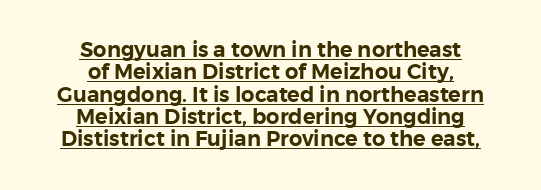
There is no visible air inserted between adjacent glyphs. Reading down the column, the eye jumps only a short way to each next line. It's the straight-up-and-down kind of type. Neither beginnings nor endings align; midpoints do. The face used here appears with an underline applied.
